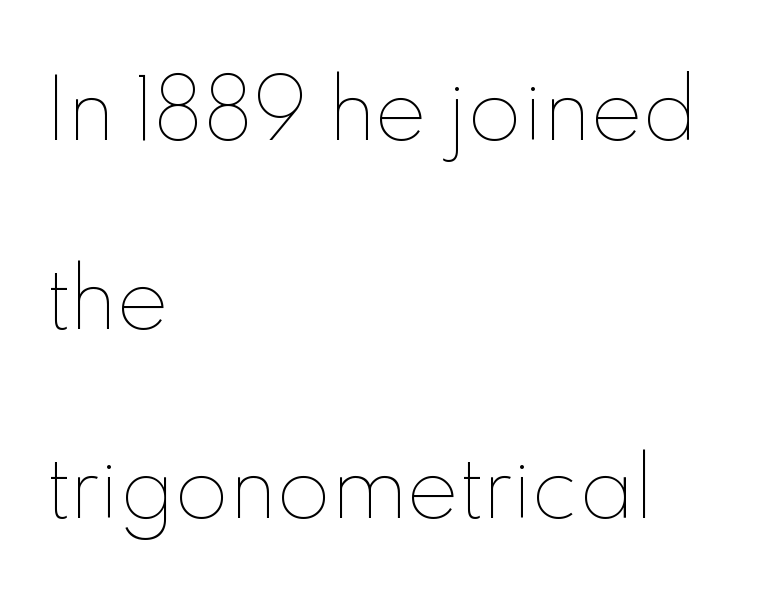
{"italic": "no", "bold": "no", "weight": "thin", "width": "normal", "x_height": "small", "monospaced": "no", "underline": "no", "align": "left", "line_spacing": "loose", "line_spacing_ratio": 2.39, "letter_spacing": "normal", "letter_spacing_em": 0.0, "glyph_px": 79}
